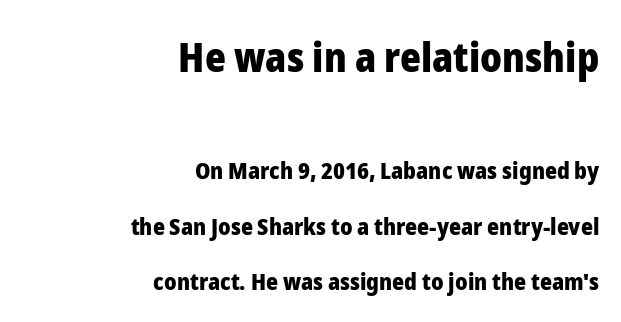
The image shows 40 px heavy sans-serif type, upright; set right-aligned, loose line spacing (2.41x), normal letter spacing, not underlined; the first (top) block is 1.74x larger; low stroke contrast and a medium x-height.
